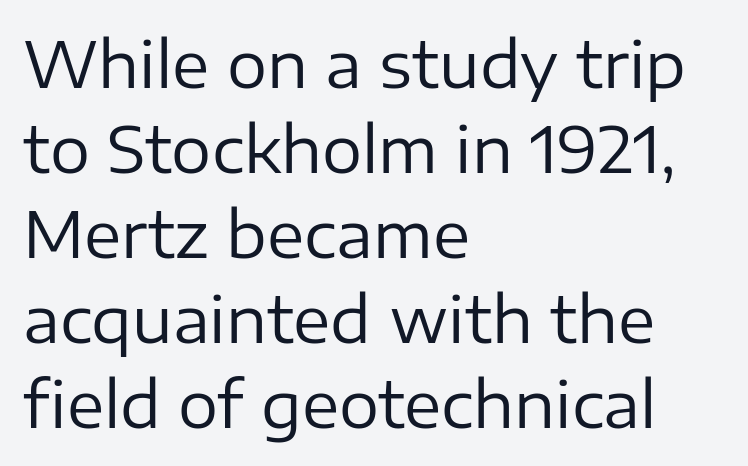
The lines in this sample share a left origin and differ only in where they stop. The zone under the glyphs is completely vacant. Is this a fixed-width face? No — the glyphs have proportional, varying widths. The face used here is a sans, in the tradition of grotesques and geometrics. A quiet, ordinary-to-light weight characterises the typeface. Ascenders rise straight up at ninety degrees.
